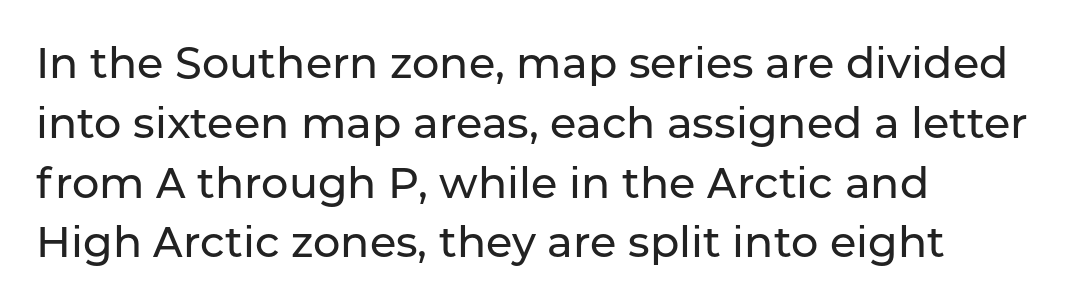
The image shows 43 px sans-serif type, upright; set left-aligned, normal line spacing (1.39x), normal letter spacing, not underlined; low stroke contrast and a medium x-height.
